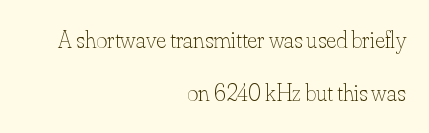
{"italic": "no", "bold": "no", "underline": "no", "align": "right", "line_spacing": "loose", "line_spacing_ratio": 2.22, "letter_spacing": "normal", "letter_spacing_em": 0.0, "glyph_px": 24}
